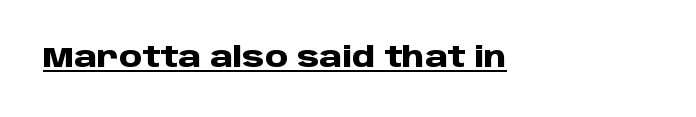
{"serif": "no", "italic": "no", "bold": "yes", "weight": "heavy", "width": "normal", "stroke_contrast": "low", "x_height": "large", "monospaced": "no", "underline": "yes", "letter_spacing": "normal", "letter_spacing_em": 0.0, "glyph_px": 29}
